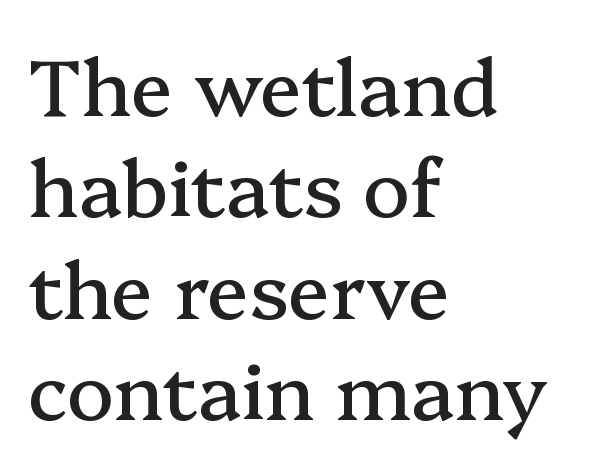
{"serif": "yes", "italic": "no", "width": "normal", "stroke_contrast": "medium", "x_height": "medium", "monospaced": "no", "underline": "no", "align": "left", "line_spacing": "normal", "line_spacing_ratio": 1.3, "letter_spacing": "normal", "letter_spacing_em": 0.0, "glyph_px": 78}
